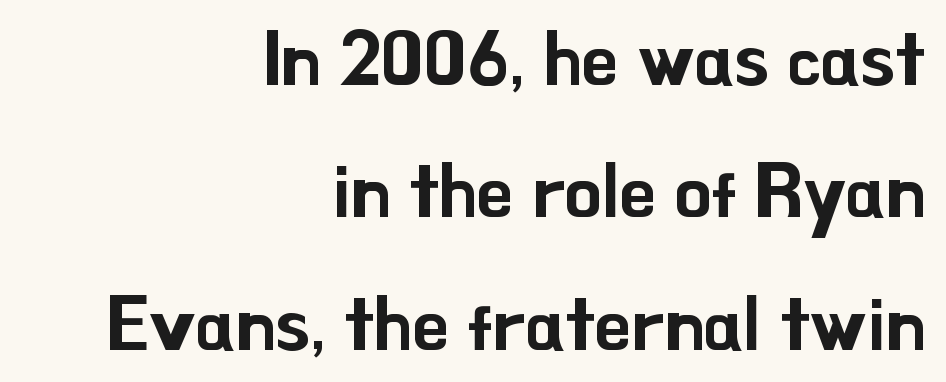
The image shows 74 px sans-serif type, upright; set right-aligned, line spacing 1.79x, normal letter spacing, not underlined; low stroke contrast and a small x-height.
